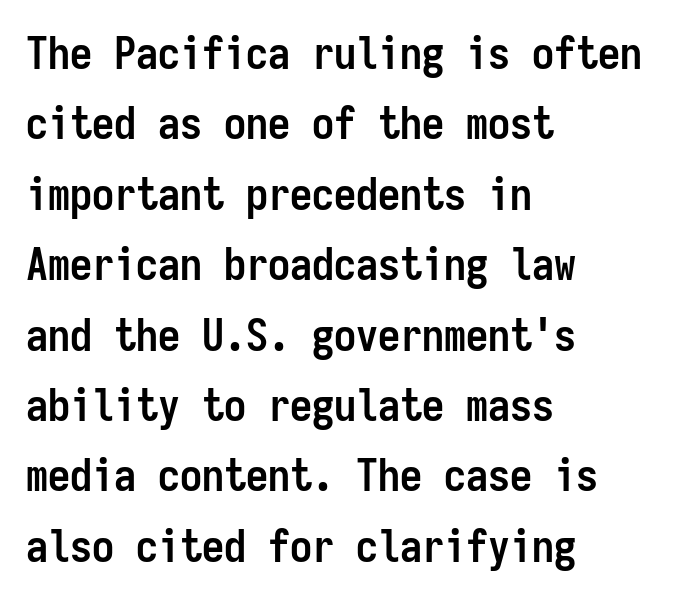
The image shows 44 px semibold, condensed sans-serif type, upright, monospaced; set left-aligned, normal line spacing (1.6x), normal letter spacing, not underlined; low stroke contrast and a medium x-height.
